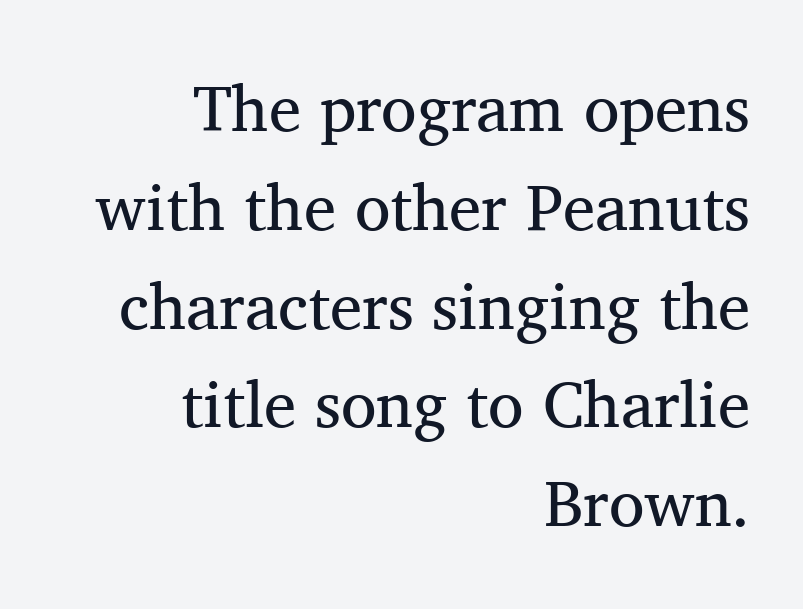
Plain, unruled lines of type. Weight: regular or lighter. A typesetter would mark this as roman, not italic. In CSS terms this would be text-align: right. These lines are rendered in a variable-pitch font.
